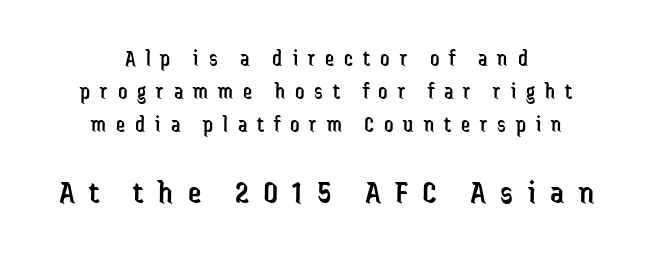
{"serif": "no", "italic": "no", "bold": "no", "weight": "regular", "width": "condensed", "stroke_contrast": "low", "x_height": "medium", "monospaced": "no", "underline": "no", "align": "center", "line_spacing": "normal", "line_spacing_ratio": 1.44, "letter_spacing": "wide", "letter_spacing_em": 0.43, "larger_block": "second", "size_ratio": 1.48, "glyph_px": 34}
